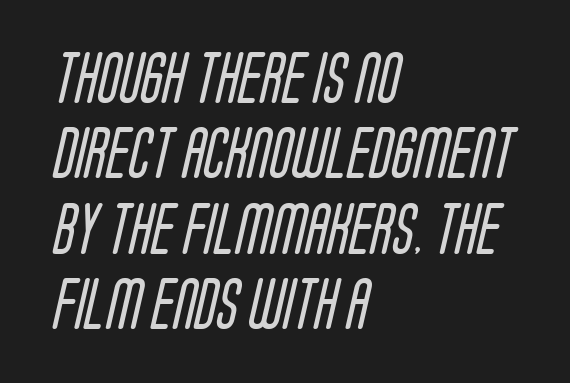
Q: Is the text bold? A: No.
Q: Is the typeface a serif or a sans-serif typeface? A: Sans-serif.
Q: Is the text underlined? A: No.
Q: How is the paragraph aligned? A: Left-aligned.
Q: Is the spacing between letters normal or unusually wide? A: Normal.
Q: Is the spacing between lines tight, normal or loose? A: Normal.
Q: Width (condensed, normal, or wide)? A: Condensed.
Q: Stroke contrast? A: Low.
Q: x-height? A: Large.
Q: Monospaced? A: No.
